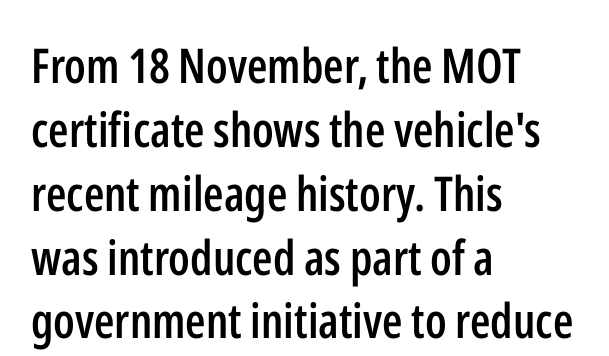
The image shows 48 px semibold, condensed sans-serif type, upright; set left-aligned, normal line spacing (1.33x), normal letter spacing, not underlined; low stroke contrast and a medium x-height.
